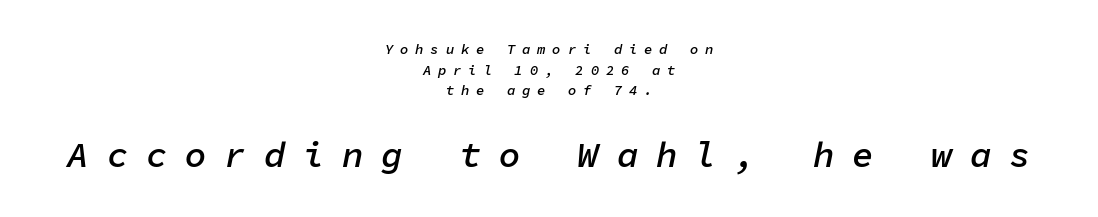
Q: Is the text bold? A: Semi-bold.
Q: Is the text italic (slanted)? A: Yes, it leans right by about 11 degrees.
Q: Is the text underlined? A: No.
Q: How is the paragraph aligned? A: Centered.
Q: Is the spacing between letters normal or unusually wide? A: Unusually wide.
Q: Is the spacing between lines tight, normal or loose? A: Normal.
Q: Which block of text is set in a larger size, the first (top) or the second (bottom)? A: The second (bottom) one.
Q: Width (condensed, normal, or wide)? A: Normal.
Q: Stroke contrast? A: Low.
Q: x-height? A: Medium.
Q: Monospaced? A: Yes.
